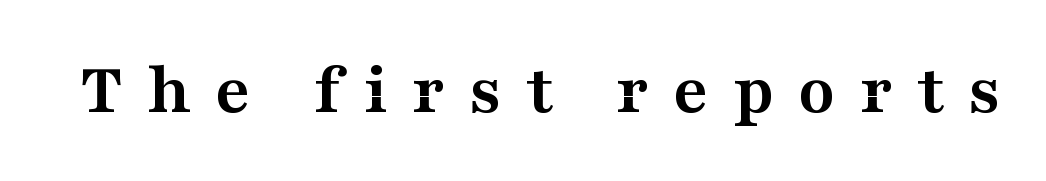
Q: Is the text bold? A: Yes.
Q: Is the text italic (slanted)? A: No, it is upright.
Q: Is the typeface a serif or a sans-serif typeface? A: Serif.
Q: Is the text underlined? A: No.
Q: Is the spacing between letters normal or unusually wide? A: Unusually wide.
Q: Width (condensed, normal, or wide)? A: Wide.
Q: Stroke contrast? A: Medium.
Q: x-height? A: Medium.
Q: Monospaced? A: No.
